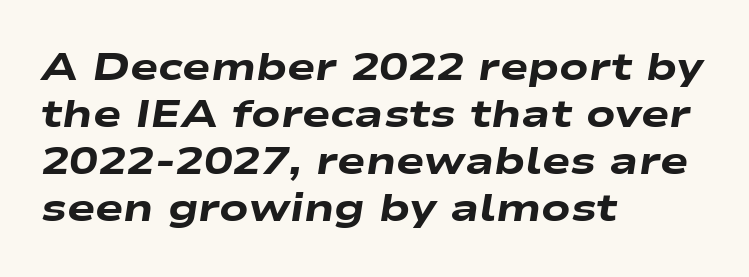
The image shows 38 px heavy, wide type, italic (leaning right); set left-aligned, line spacing 1.24x, normal letter spacing, not underlined; low stroke contrast and a medium x-height.
